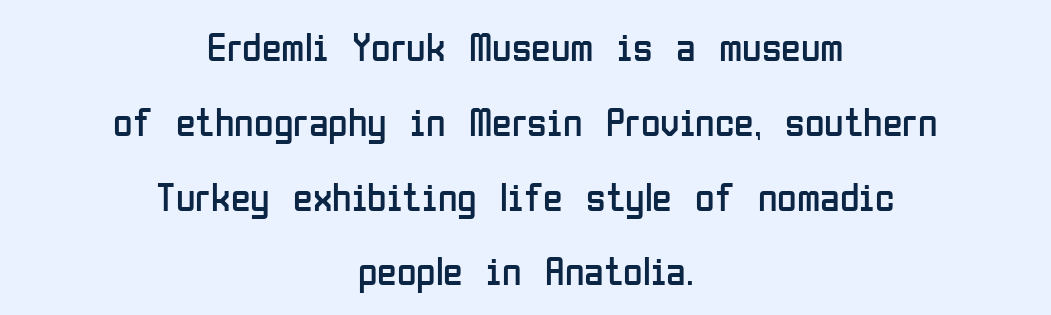
Q: Is the text bold? A: No.
Q: Is the text italic (slanted)? A: No, it is upright.
Q: Is the typeface a serif or a sans-serif typeface? A: Sans-serif.
Q: Is the text underlined? A: No.
Q: How is the paragraph aligned? A: Centered.
Q: Is the spacing between letters normal or unusually wide? A: Normal.
Q: Width (condensed, normal, or wide)? A: Condensed.
Q: Stroke contrast? A: Low.
Q: x-height? A: Medium.
Q: Monospaced? A: No.
